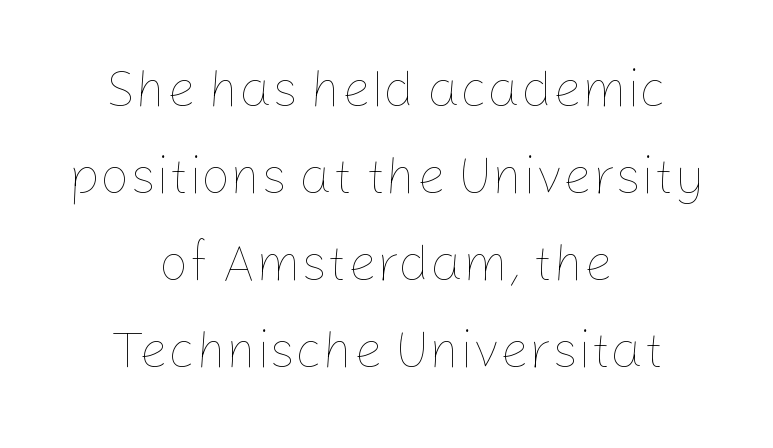
The whitespace from short lines is split evenly between both sides. Each letter keeps its own natural width here, so spacing adapts to shape. The typography opts for an upright posture over an oblique one. Does extra space separate the letters? No, they use regular spacing. A quiet, ordinary-to-light weight characterises the typeface.
